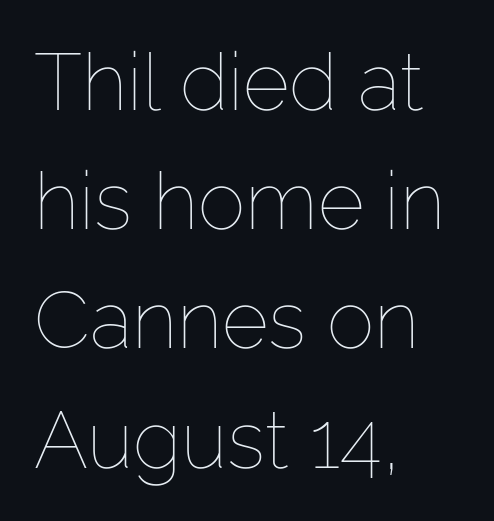
The image shows 80 px thin type, upright; set left-aligned, normal line spacing (1.49x), normal letter spacing, not underlined; low stroke contrast and a medium x-height.
